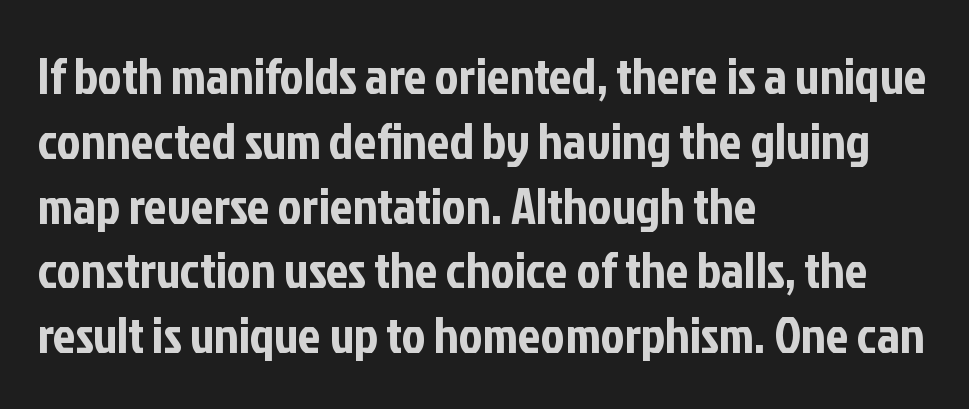
The line texture is even and compact thanks to regular tracking. Upright lettering throughout. Plain, unruled lines of type. Type style note: lacks serifs. A typesetter would call this proportional, since set widths differ per character.
